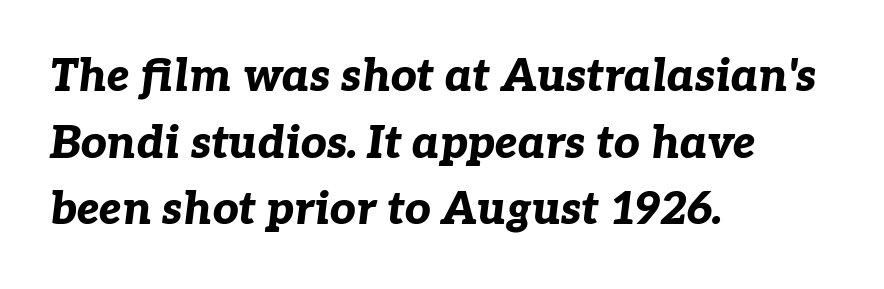
{"italic": "yes", "lean": "right", "slant_degrees": 7, "bold": "yes", "weight": "bold", "width": "normal", "stroke_contrast": "low", "x_height": "medium", "monospaced": "no", "underline": "no", "align": "left", "line_spacing": "normal", "line_spacing_ratio": 1.48, "letter_spacing": "normal", "letter_spacing_em": 0.0, "glyph_px": 45}
